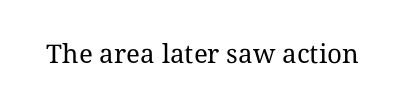
A roman cut, with each character standing at attention. Decoration check: the copy has no underline. The gaps between neighbouring characters are ordinary and unremarkable. Bold? No — there's no thickening of the strokes.
